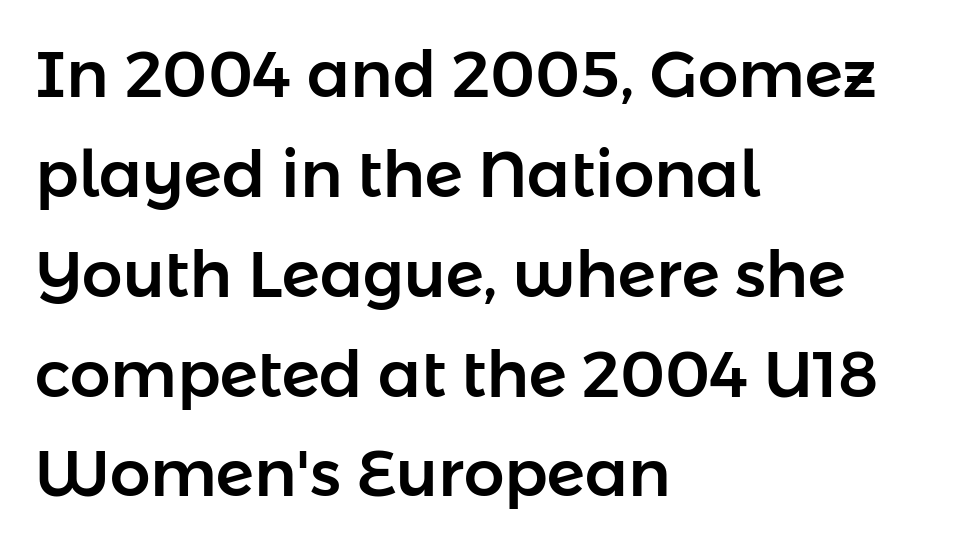
Q: Is the text italic (slanted)? A: No, it is upright.
Q: Is the typeface a serif or a sans-serif typeface? A: Sans-serif.
Q: Is the text underlined? A: No.
Q: How is the paragraph aligned? A: Left-aligned.
Q: Is the spacing between letters normal or unusually wide? A: Normal.
Q: Is the spacing between lines tight, normal or loose? A: Normal.
Q: Width (condensed, normal, or wide)? A: Normal.
Q: Stroke contrast? A: Low.
Q: x-height? A: Medium.
Q: Monospaced? A: No.
